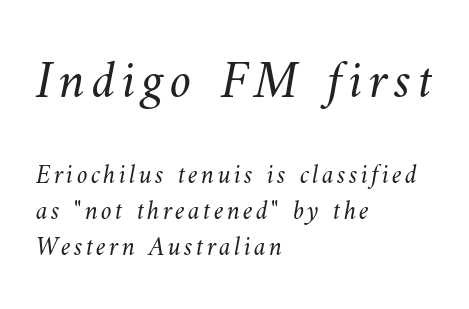
The passage shown is not bold in any degree. Reading top to bottom, the characters get smaller at the block break. The foot of each line stays bare and open. A student would call this left alignment; a typographer would say flush left, rag right.
